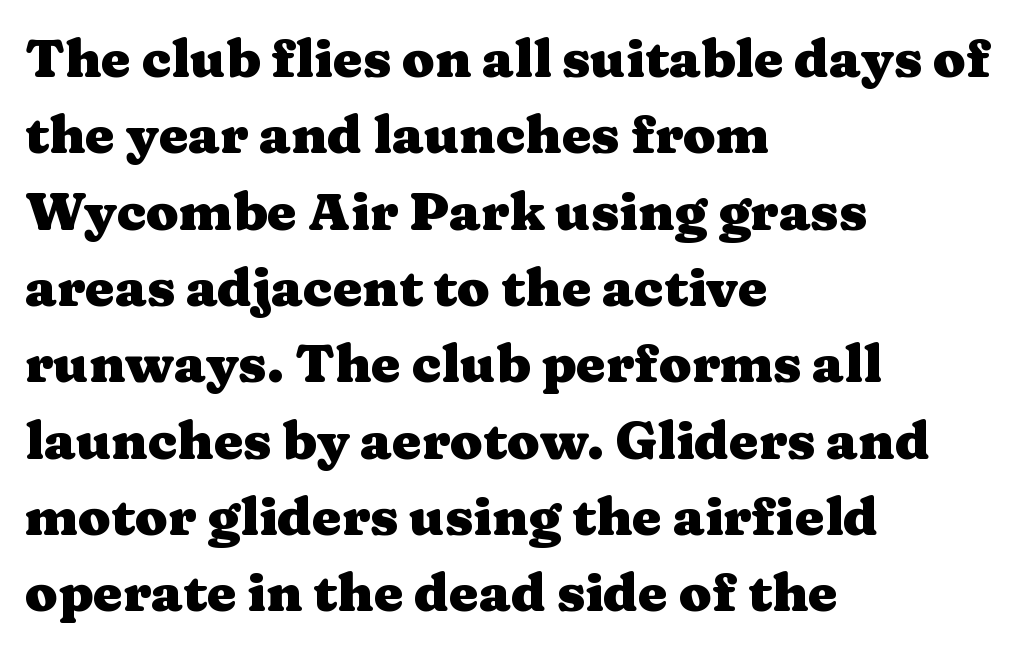
Q: Is the text bold? A: Yes.
Q: Is the text italic (slanted)? A: No, it is upright.
Q: Is the typeface a serif or a sans-serif typeface? A: Serif.
Q: Is the text underlined? A: No.
Q: How is the paragraph aligned? A: Left-aligned.
Q: Is the spacing between letters normal or unusually wide? A: Normal.
Q: Is the spacing between lines tight, normal or loose? A: Normal.
Q: Width (condensed, normal, or wide)? A: Wide.
Q: Stroke contrast? A: Medium.
Q: x-height? A: Medium.
Q: Monospaced? A: No.
